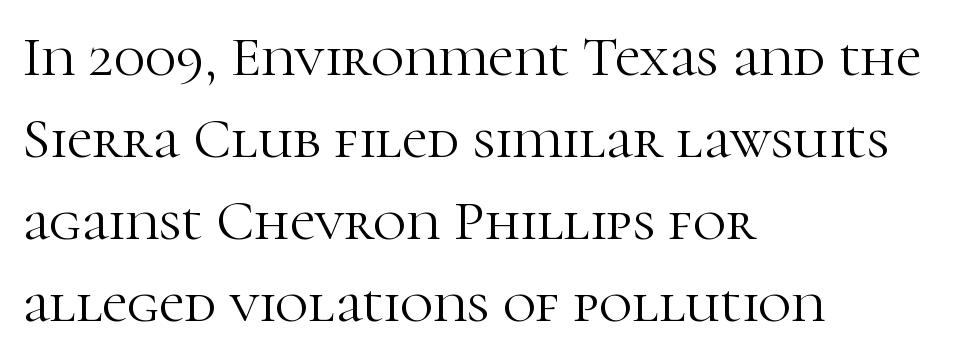
{"serif": "yes", "italic": "no", "bold": "no", "weight": "light", "width": "normal", "stroke_contrast": "high", "x_height": "medium", "monospaced": "no", "underline": "no", "align": "left", "line_spacing": "normal", "line_spacing_ratio": 1.44, "letter_spacing": "normal", "letter_spacing_em": 0.0, "glyph_px": 57}
